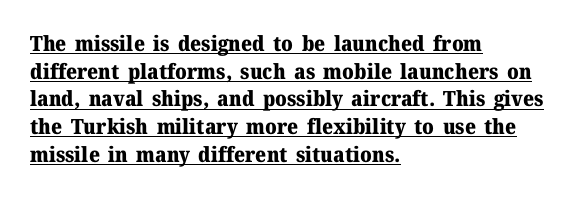
Heft: maximum for text — a bold. Words appear dense and cohesive because spacing is normal. The paragraph has a hard left edge and a soft right edge. Does the lettering tilt? It doesn't — this is upright.
